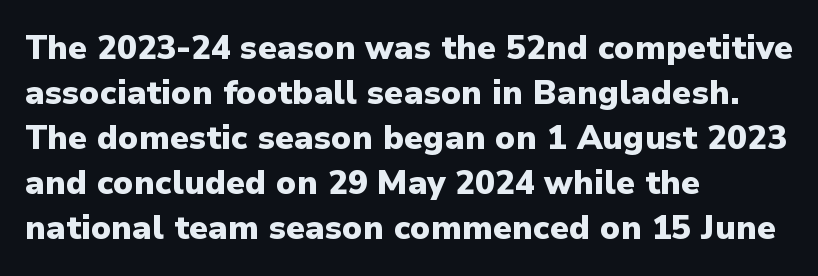
{"serif": "no", "italic": "no", "bold": "yes", "weight": "heavy", "width": "normal", "stroke_contrast": "low", "x_height": "medium", "monospaced": "no", "underline": "no", "align": "left", "line_spacing": "normal", "line_spacing_ratio": 1.36, "letter_spacing": "normal", "letter_spacing_em": 0.0, "glyph_px": 33}
